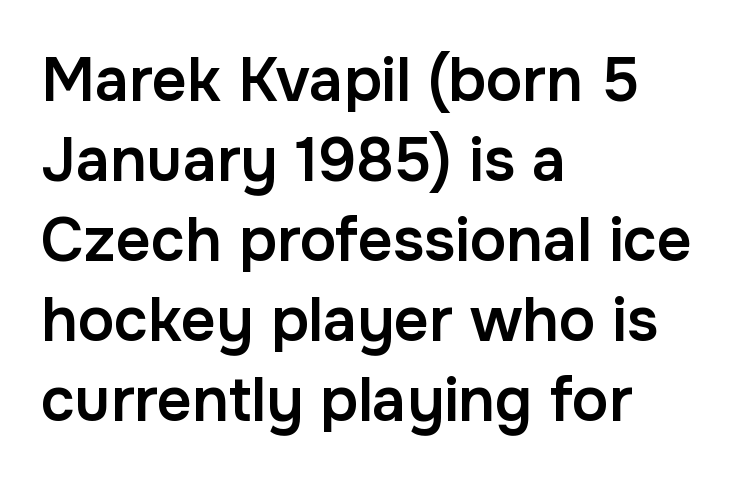
The rendering uses natural spacing where letterforms have individual widths. Every stem runs plumb, perpendicular to the baseline. This is sans-serif lettering, the kind often seen on screens and signage. Does extra space separate the letters? No, they use regular spacing. Where is the straight margin? On the left. A typesetter would call this leading conventional body-copy spacing.
